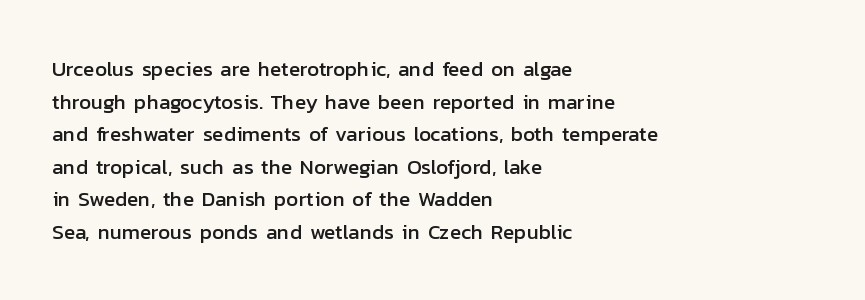
Q: Is the text italic (slanted)? A: No, it is upright.
Q: Is the text underlined? A: No.
Q: How is the paragraph aligned? A: Left-aligned.
Q: Is the spacing between letters normal or unusually wide? A: Normal.
Q: Is the spacing between lines tight, normal or loose? A: Normal.
